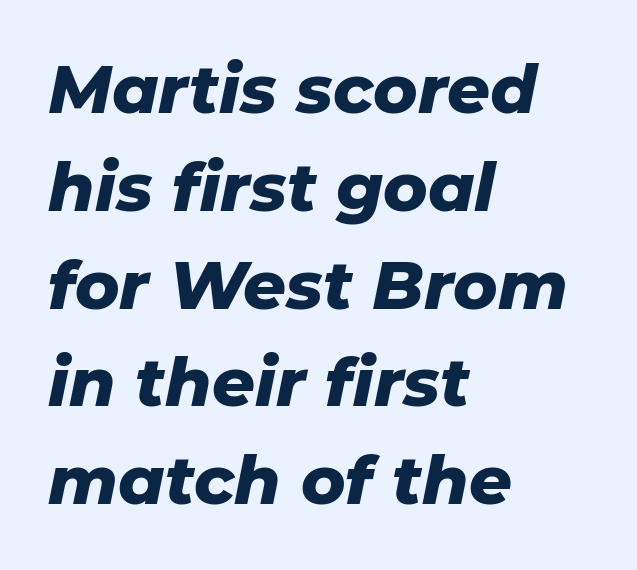
The image shows 67 px heavy type, italic (leaning right); set left-aligned, normal line spacing (1.46x), normal letter spacing, not underlined; low stroke contrast and a medium x-height.
